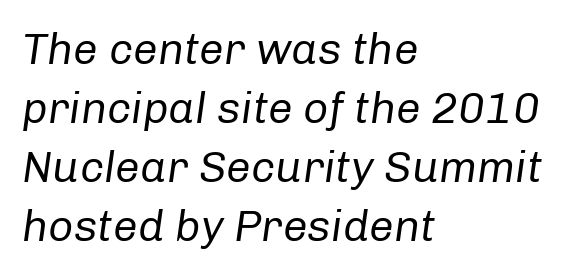
Q: Is the text bold? A: No.
Q: Is the text italic (slanted)? A: Yes, it leans right by about 8 degrees.
Q: Is the text underlined? A: No.
Q: How is the paragraph aligned? A: Left-aligned.
Q: Is the spacing between letters normal or unusually wide? A: Normal.
Q: Is the spacing between lines tight, normal or loose? A: Normal.
Q: Width (condensed, normal, or wide)? A: Normal.
Q: Stroke contrast? A: Low.
Q: x-height? A: Medium.
Q: Monospaced? A: No.
